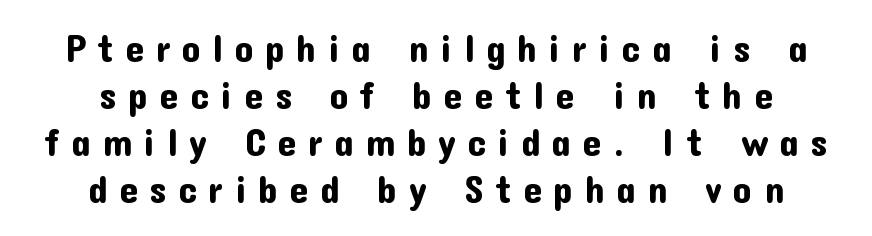
{"serif": "no", "italic": "no", "width": "normal", "stroke_contrast": "low", "x_height": "medium", "monospaced": "no", "underline": "no", "align": "center", "line_spacing_ratio": 1.24, "letter_spacing": "wide", "letter_spacing_em": 0.3, "glyph_px": 38}
